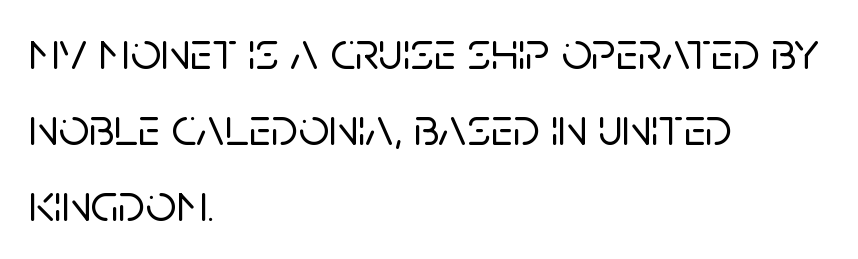
{"serif": "no", "italic": "no", "width": "normal", "stroke_contrast": "low", "x_height": "large", "monospaced": "no", "underline": "no", "align": "left", "line_spacing": "normal", "line_spacing_ratio": 1.41, "letter_spacing": "normal", "letter_spacing_em": 0.0, "glyph_px": 54}
